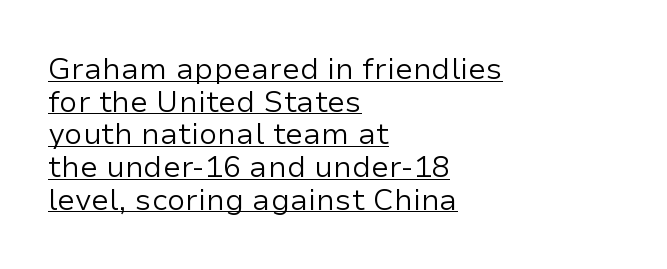
{"serif": "no", "italic": "no", "bold": "no", "weight": "regular", "width": "normal", "stroke_contrast": "low", "x_height": "medium", "monospaced": "no", "underline": "yes", "align": "left", "line_spacing": "tight", "line_spacing_ratio": 1.09, "letter_spacing": "normal", "letter_spacing_em": 0.0, "glyph_px": 30}
